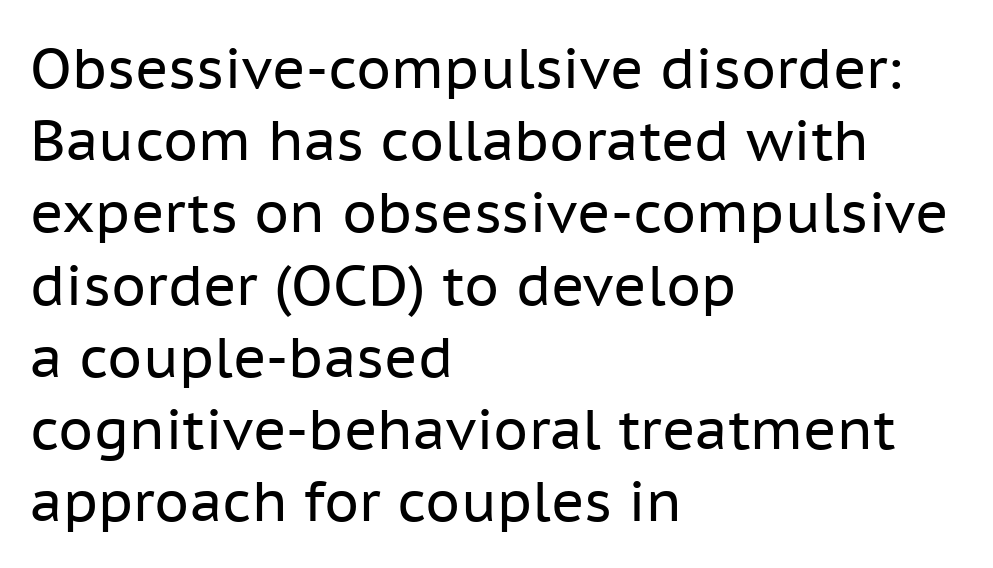
Q: Is the text bold? A: No.
Q: Is the text italic (slanted)? A: No, it is upright.
Q: Is the typeface a serif or a sans-serif typeface? A: Sans-serif.
Q: Is the text underlined? A: No.
Q: How is the paragraph aligned? A: Left-aligned.
Q: Is the spacing between letters normal or unusually wide? A: Normal.
Q: Is the spacing between lines tight, normal or loose? A: Normal.
Q: Width (condensed, normal, or wide)? A: Normal.
Q: Stroke contrast? A: Low.
Q: x-height? A: Medium.
Q: Monospaced? A: No.
